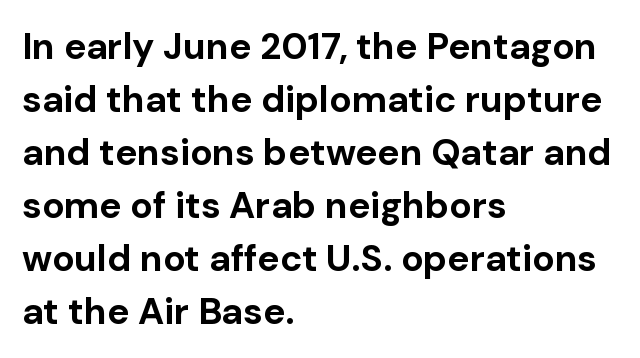
The image shows 37 px bold sans-serif type, upright; set left-aligned, normal line spacing (1.43x), normal letter spacing, not underlined; low stroke contrast and a medium x-height.
